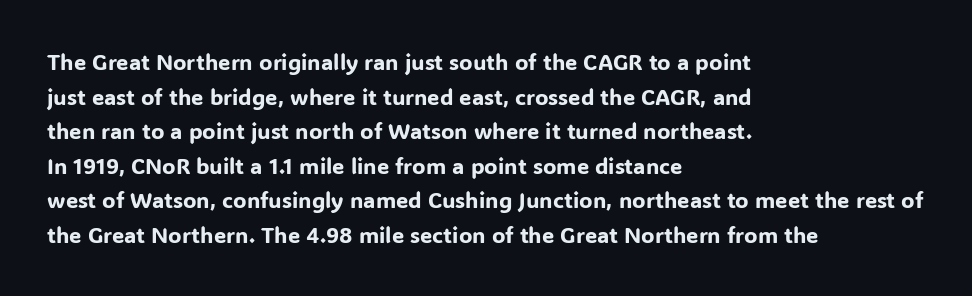
Q: Is the text italic (slanted)? A: No, it is upright.
Q: Is the text underlined? A: No.
Q: How is the paragraph aligned? A: Left-aligned.
Q: Is the spacing between letters normal or unusually wide? A: Normal.
Q: Is the spacing between lines tight, normal or loose? A: Normal.
